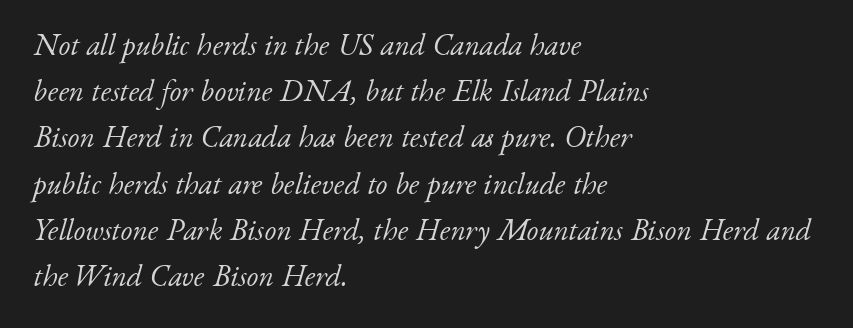
Compared with ordinary roman type, these characters are visibly tilted. Is the type heavy? It reads as light-to-regular instead. The passage shown stacks its lines at a standard gap. Left-aligned paragraph, ragged on the right. Decoration check: the copy has no underline.
